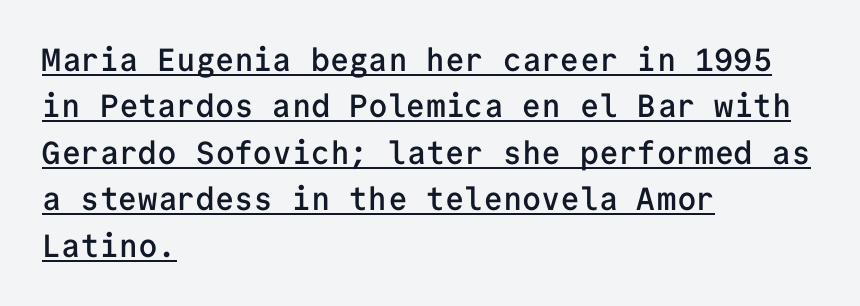
{"serif": "no", "italic": "no", "bold": "semi", "weight": "semibold", "width": "normal", "stroke_contrast": "low", "x_height": "medium", "monospaced": "yes", "underline": "yes", "align": "left", "line_spacing": "normal", "line_spacing_ratio": 1.45, "letter_spacing": "normal", "letter_spacing_em": 0.0, "glyph_px": 32}
